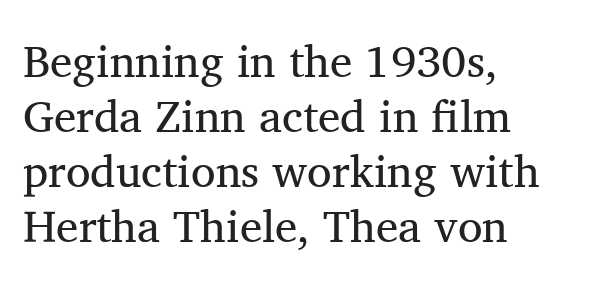
Do the characters align in a grid? No, the font is proportional. The paragraph shown leans on its left margin. The words here are not underlined. Words appear dense and cohesive because spacing is normal.
